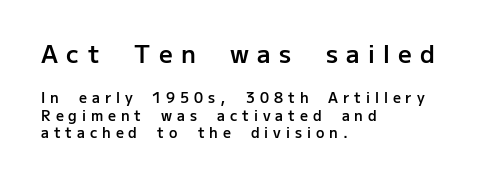
{"italic": "no", "bold": "semi", "underline": "no", "align": "left", "line_spacing": "normal", "line_spacing_ratio": 1.25, "letter_spacing": "wide", "letter_spacing_em": 0.35, "larger_block": "first", "size_ratio": 1.71, "glyph_px": 24}
